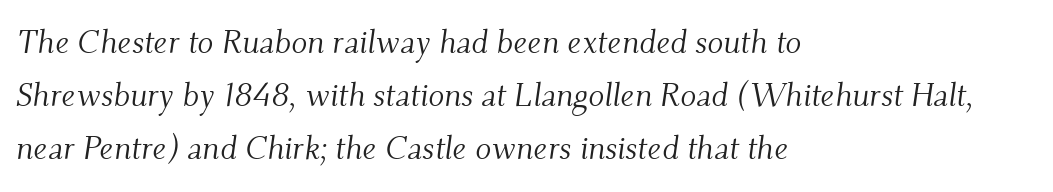
Proportional: the letters do not fall into vertical columns. Tracking here is standard; glyphs follow each other at the usual distance. Typographically, this falls in the serif category. Underline: absent. Reading down the column, the eye jumps a familiar distance to each next line.
